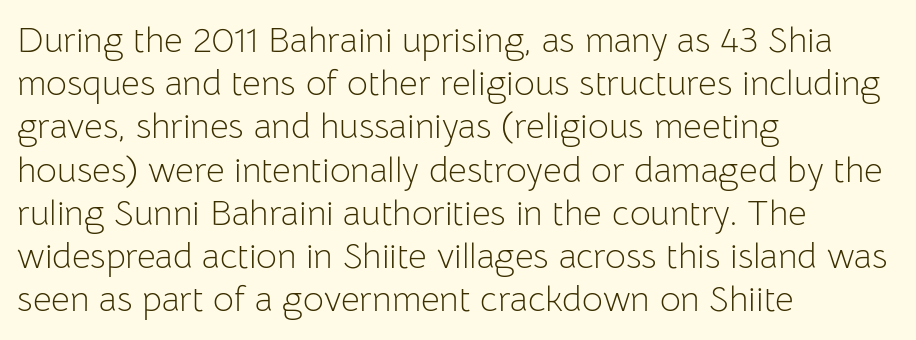
Horizontal alignment here is leftward, the default for most running prose. Descender tails drop into unmarked territory. The letters stand upright; this is a roman face. A light-to-regular cut is what we see here.
